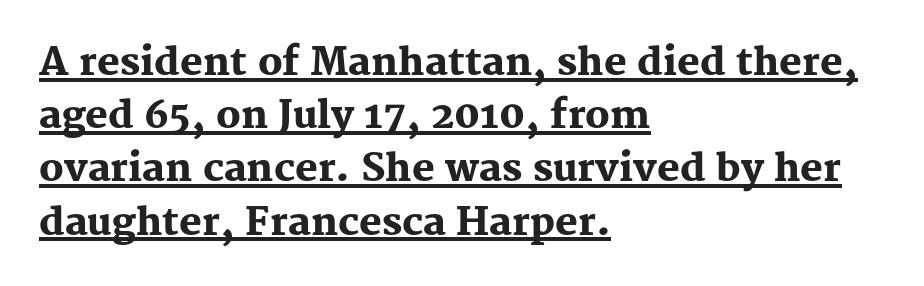
In terms of posture, this sample is upright. Proportional: the letters do not fall into vertical columns. Observe the serifs anchoring each vertical stroke in this sample. Set as a true bold cut, around the 700 mark. The horizontal fit of the characters is conventional and even.
